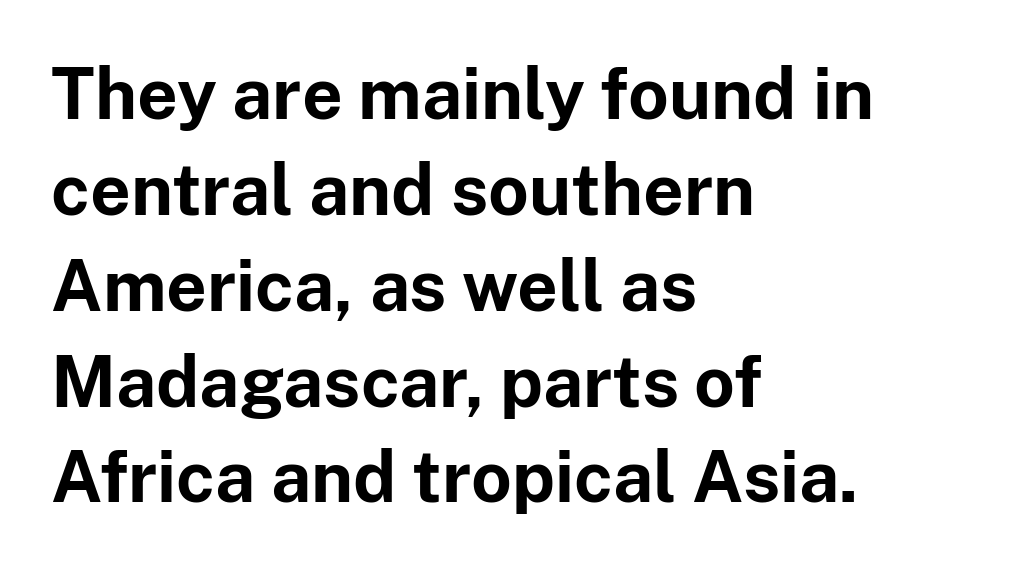
{"serif": "no", "italic": "no", "bold": "yes", "weight": "bold", "width": "normal", "stroke_contrast": "low", "x_height": "medium", "monospaced": "no", "underline": "no", "align": "left", "line_spacing": "normal", "line_spacing_ratio": 1.35, "letter_spacing": "normal", "letter_spacing_em": 0.0, "glyph_px": 71}
